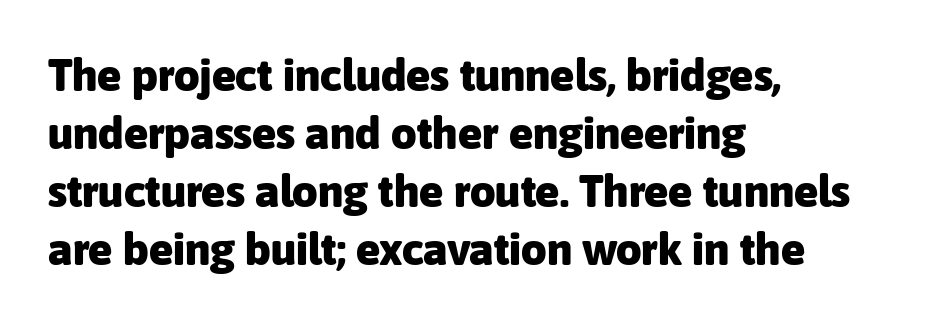
Q: Is the text bold? A: Yes.
Q: Is the text italic (slanted)? A: No, it is upright.
Q: Is the typeface a serif or a sans-serif typeface? A: Sans-serif.
Q: Is the text underlined? A: No.
Q: How is the paragraph aligned? A: Left-aligned.
Q: Is the spacing between letters normal or unusually wide? A: Normal.
Q: Is the spacing between lines tight, normal or loose? A: Normal.
Q: Width (condensed, normal, or wide)? A: Normal.
Q: Stroke contrast? A: Low.
Q: x-height? A: Medium.
Q: Monospaced? A: No.
